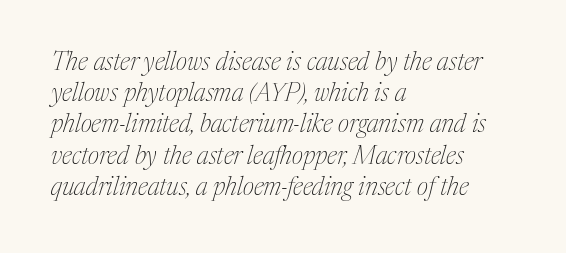
Q: Is the text bold? A: No.
Q: Is the text italic (slanted)? A: Yes, it leans right by about 17 degrees.
Q: Is the text underlined? A: No.
Q: How is the paragraph aligned? A: Left-aligned.
Q: Is the spacing between letters normal or unusually wide? A: Normal.
Q: Is the spacing between lines tight, normal or loose? A: Normal.
